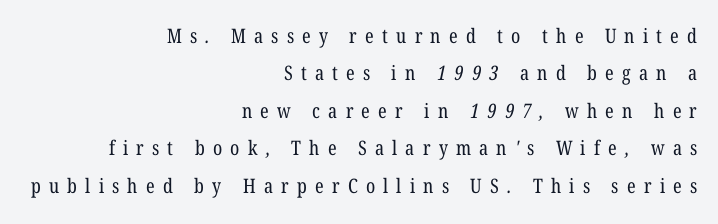
Notice how the passage keeps a crisp vertical edge on the right only. A clean baseline with only descenders dipping below it. This is not heavy type; no bold has been used. In terms of letterspacing, this is a distinctly airy, spread setting.
